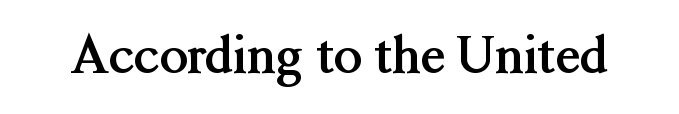
Q: Is the text bold? A: Yes.
Q: Is the text italic (slanted)? A: No, it is upright.
Q: Is the typeface a serif or a sans-serif typeface? A: Serif.
Q: Is the text underlined? A: No.
Q: Is the spacing between letters normal or unusually wide? A: Normal.
Q: Width (condensed, normal, or wide)? A: Normal.
Q: Stroke contrast? A: Medium.
Q: x-height? A: Medium.
Q: Monospaced? A: No.
